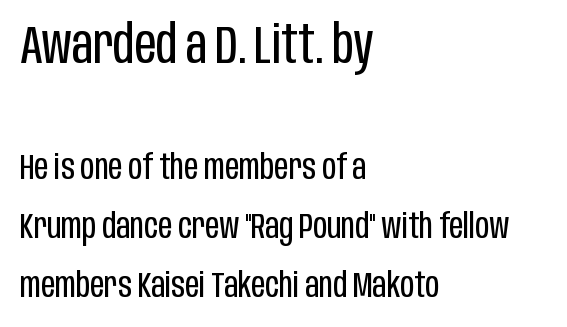
The image shows 53 px regular-weight, condensed sans-serif type, upright; set left-aligned, normal line spacing (1.68x), normal letter spacing, not underlined; the first (top) block is 1.51x larger; low stroke contrast and a large x-height.
